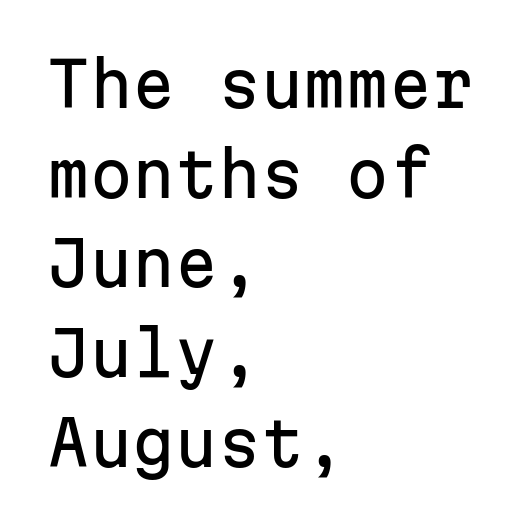
The image shows 61 px sans-serif type, upright, monospaced; set left-aligned, normal line spacing (1.47x), normal letter spacing, not underlined; low stroke contrast and a medium x-height.
